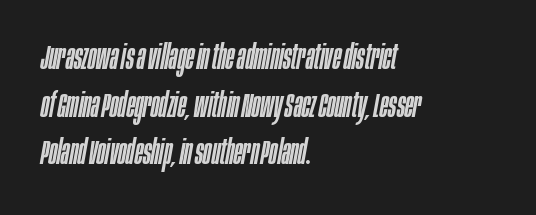
A classic flush-left, rag-right setting is used for this passage. The block of text has a typical density, with ordinary space between rows. Rendered with sloped, italic letterforms. These lines are rendered in a variable-pitch font.
